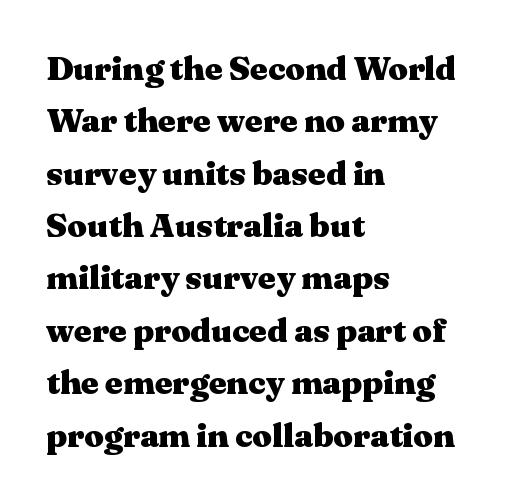
The ragged edge is on the right, which tells us the setting is flush left. Emphasis by weight is at full strength: bold. The foot of each line stays bare and open. Characters remain perfectly vertical along every line. Is this a sans? No — the strokes have serifs.
